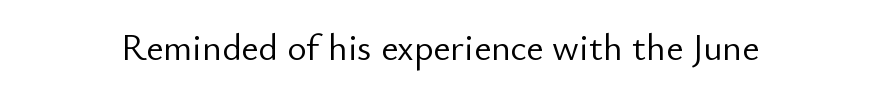
Words float on clear page, feet unadorned. Characters follow at the spacing the type designer built in. Each letter keeps its own natural width here, so spacing adapts to shape. Note: no serifs on the glyphs. If you drew a line through each stem, it would be perfectly vertical.
